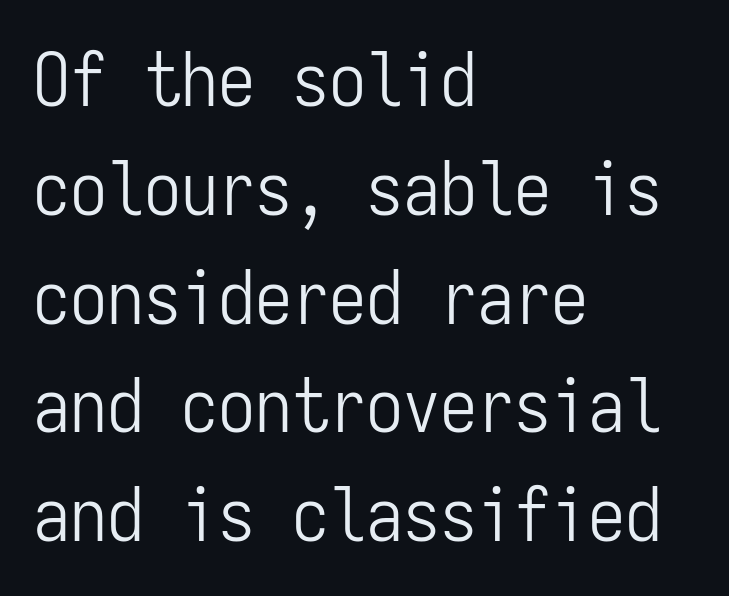
{"serif": "no", "italic": "no", "bold": "no", "weight": "light", "width": "condensed", "stroke_contrast": "low", "x_height": "medium", "monospaced": "yes", "underline": "no", "align": "left", "line_spacing": "normal", "line_spacing_ratio": 1.47, "letter_spacing": "normal", "letter_spacing_em": 0.0, "glyph_px": 74}
